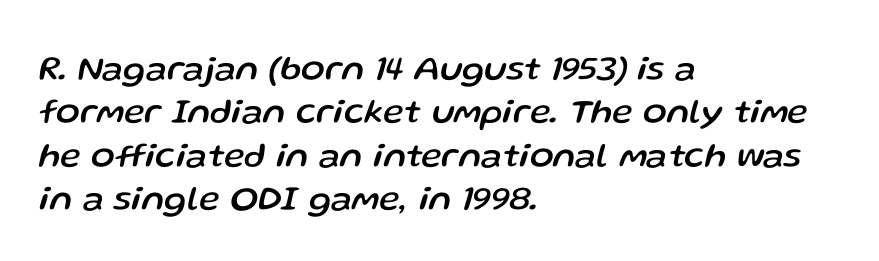
Q: Is the text italic (slanted)? A: Yes, it leans right by about 13 degrees.
Q: Is the text underlined? A: No.
Q: How is the paragraph aligned? A: Left-aligned.
Q: Is the spacing between letters normal or unusually wide? A: Normal.
Q: Width (condensed, normal, or wide)? A: Normal.
Q: Stroke contrast? A: Low.
Q: x-height? A: Medium.
Q: Monospaced? A: No.
